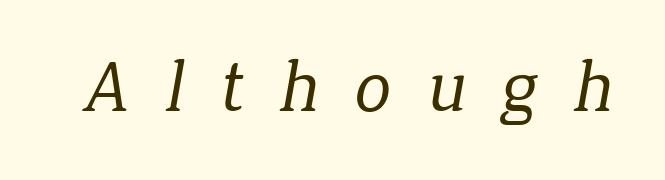
{"serif": "yes", "bold": "no", "weight": "regular", "width": "normal", "stroke_contrast": "low", "x_height": "medium", "monospaced": "no", "underline": "no", "letter_spacing": "wide", "letter_spacing_em": 0.48, "glyph_px": 73}
